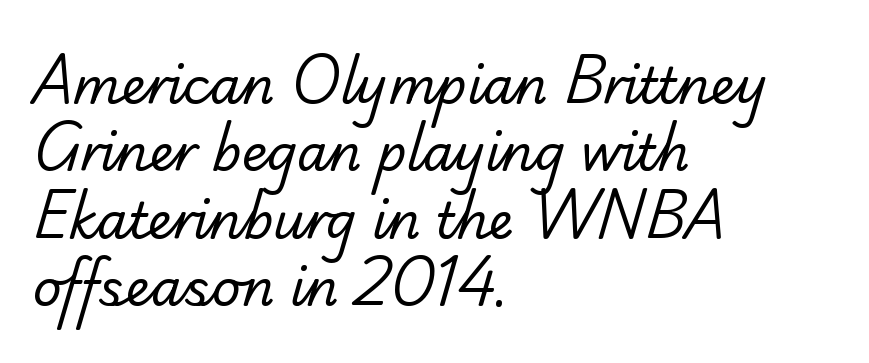
{"serif": "yes", "bold": "no", "weight": "regular", "width": "normal", "stroke_contrast": "low", "x_height": "small", "monospaced": "no", "underline": "no", "align": "left", "line_spacing": "normal", "line_spacing_ratio": 1.35, "letter_spacing": "normal", "letter_spacing_em": 0.0, "glyph_px": 50}
